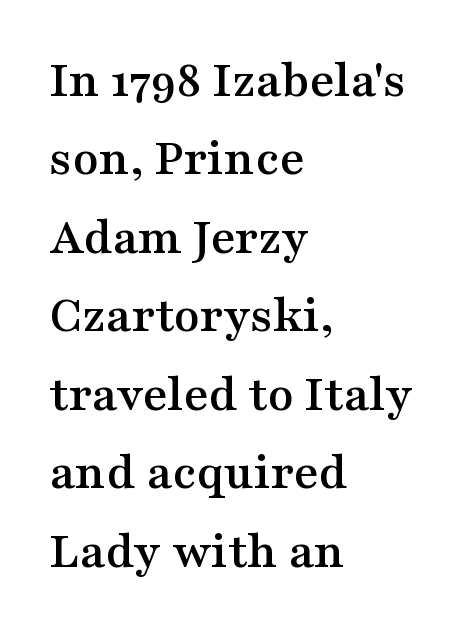
{"serif": "yes", "italic": "no", "width": "wide", "stroke_contrast": "medium", "x_height": "medium", "monospaced": "no", "underline": "no", "align": "left", "line_spacing": "normal", "line_spacing_ratio": 1.48, "letter_spacing": "normal", "letter_spacing_em": 0.0, "glyph_px": 53}
